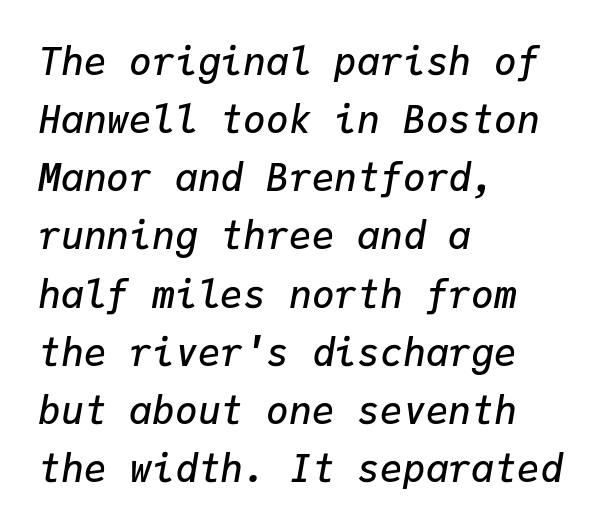
Baseline-to-baseline distance is the conventional proportion of letter height. In terms of letterspacing, this is plain default setting. How heavy is the stroke? Medium-heavy — a semibold, shy of bold. Spacing verdict: monospaced, one width for all characters.
